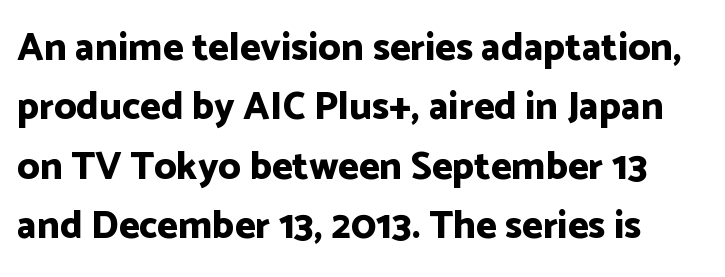
{"serif": "no", "italic": "no", "bold": "yes", "weight": "bold", "width": "normal", "stroke_contrast": "low", "x_height": "medium", "monospaced": "no", "underline": "no", "line_spacing": "normal", "line_spacing_ratio": 1.52, "letter_spacing": "normal", "letter_spacing_em": 0.0, "glyph_px": 39}
